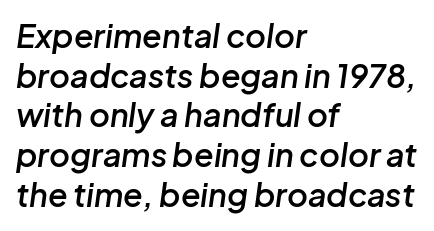
{"italic": "yes", "lean": "right", "slant_degrees": 8, "bold": "semi", "weight": "semibold", "width": "normal", "stroke_contrast": "low", "x_height": "medium", "monospaced": "no", "underline": "no", "align": "left", "line_spacing_ratio": 1.24, "letter_spacing": "normal", "letter_spacing_em": 0.0, "glyph_px": 32}
